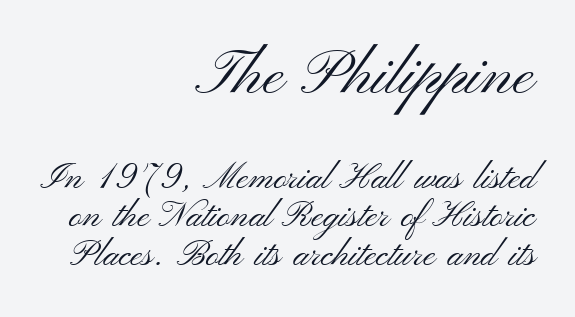
{"serif": "no", "bold": "no", "weight": "light", "width": "wide", "stroke_contrast": "medium", "x_height": "small", "monospaced": "no", "underline": "no", "align": "right", "line_spacing": "tight", "line_spacing_ratio": 1.07, "letter_spacing": "normal", "letter_spacing_em": 0.0, "larger_block": "first", "size_ratio": 1.75, "glyph_px": 63}
